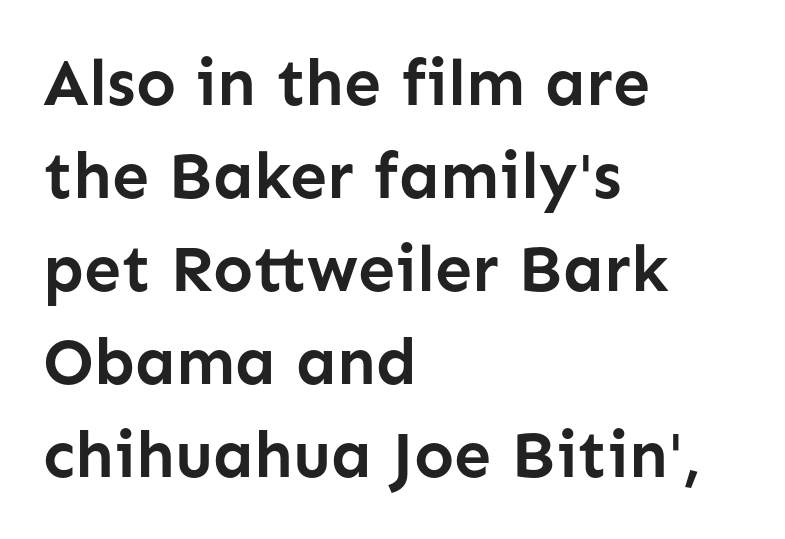
The image shows 66 px semibold sans-serif type, upright; set left-aligned, normal line spacing (1.41x), normal letter spacing, not underlined; low stroke contrast and a medium x-height.
